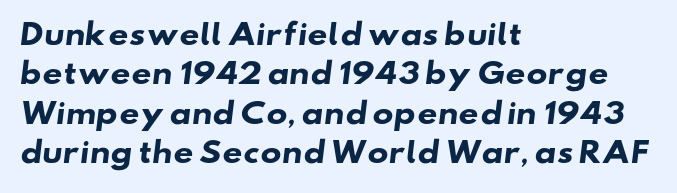
Q: Is the text bold? A: Yes.
Q: Is the typeface a serif or a sans-serif typeface? A: Sans-serif.
Q: Is the text underlined? A: No.
Q: How is the paragraph aligned? A: Left-aligned.
Q: Is the spacing between letters normal or unusually wide? A: Normal.
Q: Is the spacing between lines tight, normal or loose? A: Normal.
Q: Width (condensed, normal, or wide)? A: Wide.
Q: Stroke contrast? A: Low.
Q: x-height? A: Small.
Q: Monospaced? A: No.
